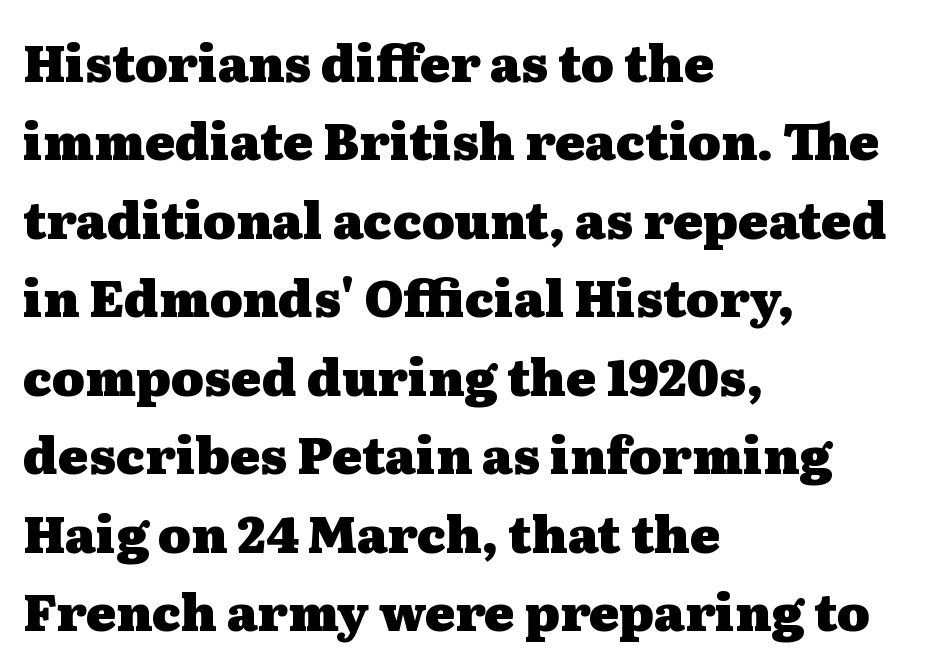
Q: Is the text bold? A: Yes.
Q: Is the text italic (slanted)? A: No, it is upright.
Q: Is the typeface a serif or a sans-serif typeface? A: Serif.
Q: Is the text underlined? A: No.
Q: How is the paragraph aligned? A: Left-aligned.
Q: Is the spacing between letters normal or unusually wide? A: Normal.
Q: Is the spacing between lines tight, normal or loose? A: Normal.
Q: Width (condensed, normal, or wide)? A: Wide.
Q: Stroke contrast? A: Medium.
Q: x-height? A: Medium.
Q: Monospaced? A: No.
